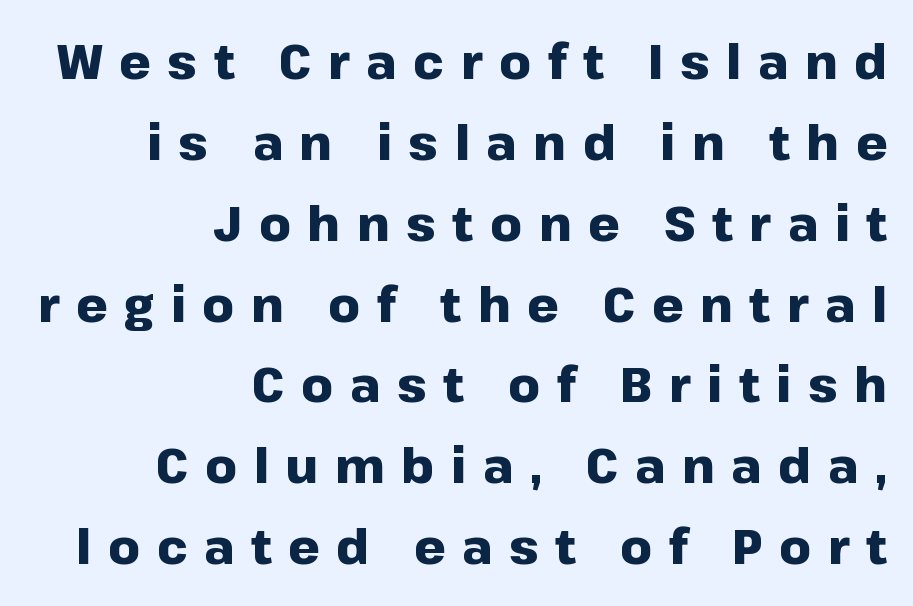
Q: Is the text bold? A: Yes.
Q: Is the text italic (slanted)? A: No, it is upright.
Q: Is the typeface a serif or a sans-serif typeface? A: Sans-serif.
Q: Is the text underlined? A: No.
Q: How is the paragraph aligned? A: Right-aligned.
Q: Is the spacing between letters normal or unusually wide? A: Unusually wide.
Q: Is the spacing between lines tight, normal or loose? A: Normal.
Q: Width (condensed, normal, or wide)? A: Normal.
Q: Stroke contrast? A: Low.
Q: x-height? A: Medium.
Q: Monospaced? A: No.
